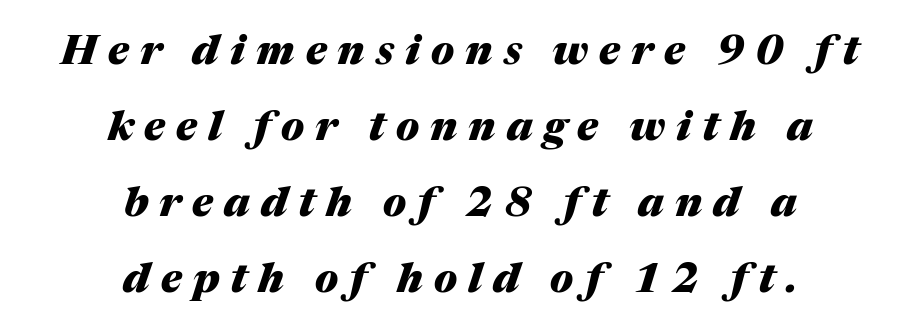
{"italic": "yes", "lean": "right", "slant_degrees": 17, "bold": "yes", "weight": "heavy", "width": "normal", "stroke_contrast": "medium", "x_height": "medium", "monospaced": "no", "underline": "no", "align": "center", "line_spacing_ratio": 1.85, "letter_spacing": "wide", "letter_spacing_em": 0.27, "glyph_px": 41}
